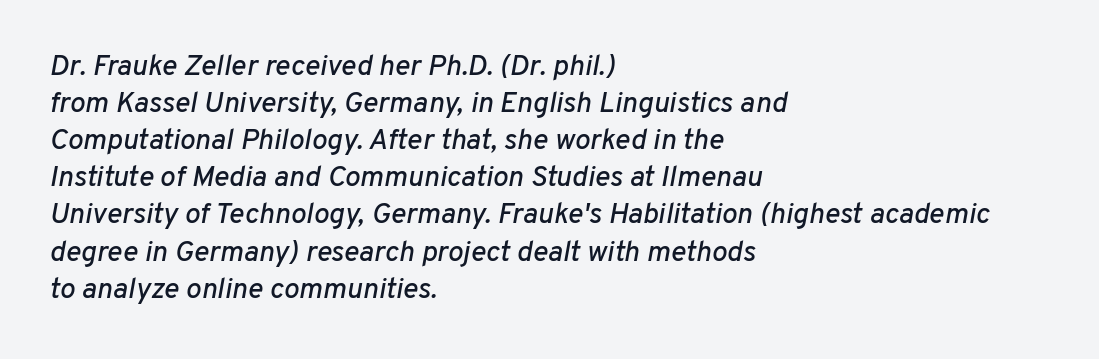
Q: Is the text italic (slanted)? A: Yes, it leans right by about 10 degrees.
Q: Is the text underlined? A: No.
Q: How is the paragraph aligned? A: Left-aligned.
Q: Is the spacing between letters normal or unusually wide? A: Normal.
Q: Is the spacing between lines tight, normal or loose? A: Normal.
Q: Width (condensed, normal, or wide)? A: Normal.
Q: Stroke contrast? A: Low.
Q: x-height? A: Medium.
Q: Monospaced? A: No.
